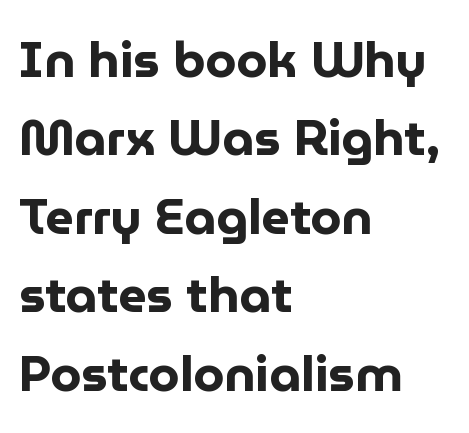
Q: Is the text bold? A: Yes.
Q: Is the text italic (slanted)? A: No, it is upright.
Q: Is the typeface a serif or a sans-serif typeface? A: Sans-serif.
Q: Is the text underlined? A: No.
Q: How is the paragraph aligned? A: Left-aligned.
Q: Is the spacing between letters normal or unusually wide? A: Normal.
Q: Is the spacing between lines tight, normal or loose? A: Normal.
Q: Width (condensed, normal, or wide)? A: Normal.
Q: Stroke contrast? A: Low.
Q: x-height? A: Medium.
Q: Monospaced? A: No.
